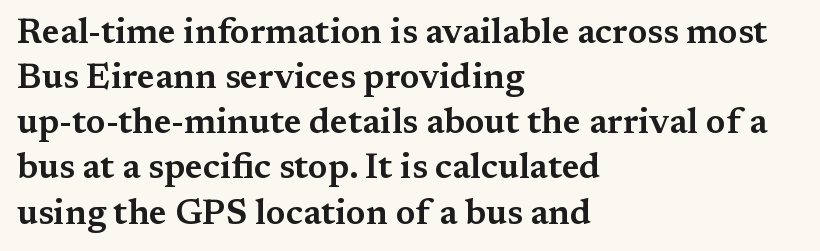
{"serif": "yes", "italic": "no", "width": "wide", "stroke_contrast": "medium", "x_height": "medium", "monospaced": "no", "underline": "no", "align": "left", "line_spacing": "normal", "line_spacing_ratio": 1.29, "letter_spacing": "normal", "letter_spacing_em": 0.0, "glyph_px": 35}
